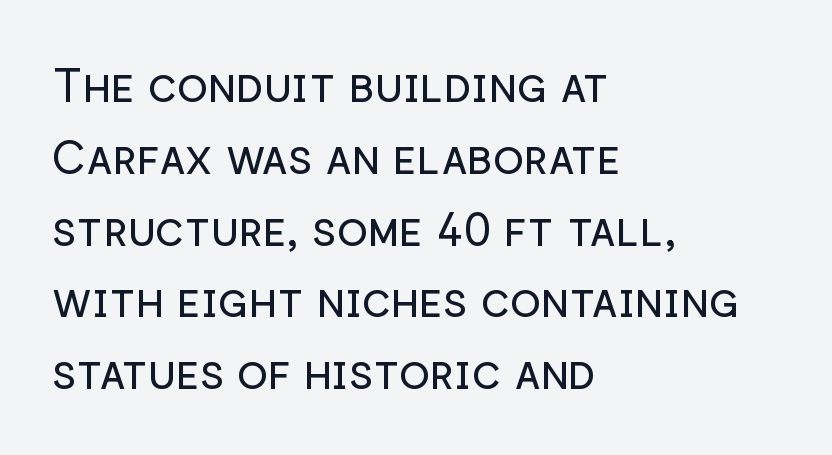
{"serif": "no", "italic": "no", "bold": "no", "weight": "regular", "width": "normal", "stroke_contrast": "low", "x_height": "medium", "monospaced": "no", "underline": "no", "align": "left", "line_spacing": "normal", "line_spacing_ratio": 1.56, "letter_spacing": "normal", "letter_spacing_em": 0.0, "glyph_px": 46}
